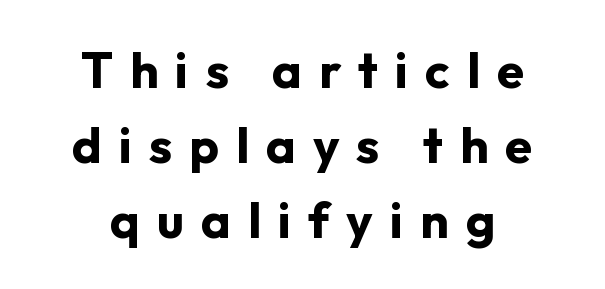
{"serif": "no", "italic": "no", "bold": "yes", "weight": "bold", "width": "normal", "stroke_contrast": "low", "x_height": "medium", "monospaced": "no", "underline": "no", "align": "center", "line_spacing": "normal", "line_spacing_ratio": 1.5, "letter_spacing": "wide", "letter_spacing_em": 0.34, "glyph_px": 50}
